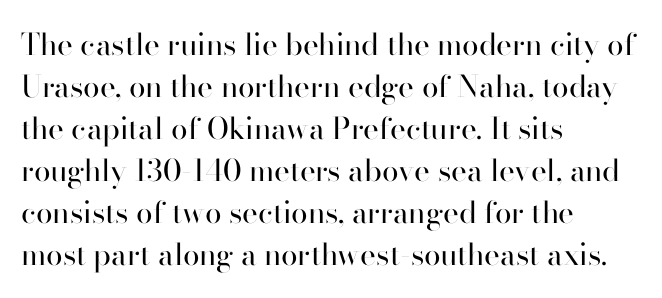
The image shows 30 px regular-weight sans-serif type, upright; set left-aligned, normal line spacing (1.4x), normal letter spacing, not underlined; high stroke contrast and a small x-height.
